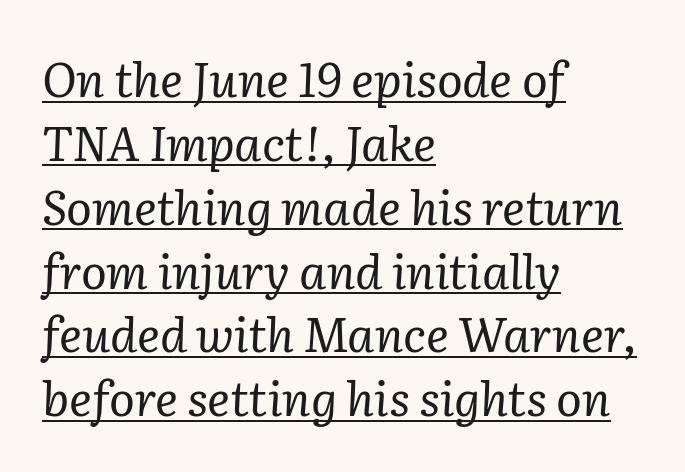
The image shows 48 px regular-weight serif type, italic (leaning right); set left-aligned, normal line spacing (1.33x), normal letter spacing, underlined; low stroke contrast and a medium x-height.
